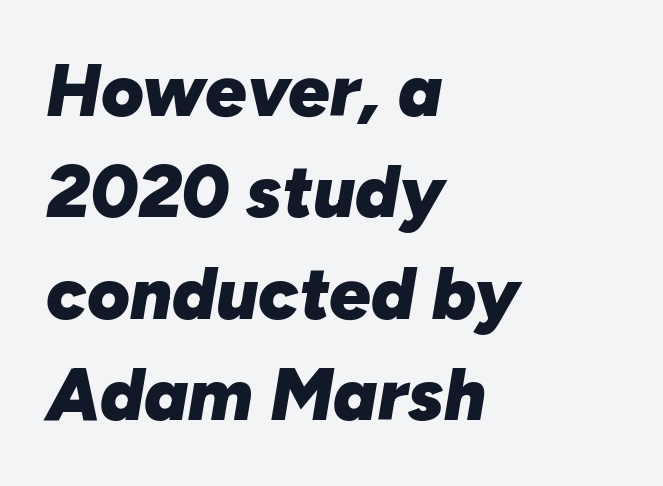
The image shows 73 px heavy type, italic (leaning right); set left-aligned, normal line spacing (1.39x), normal letter spacing, not underlined; low stroke contrast and a medium x-height.
